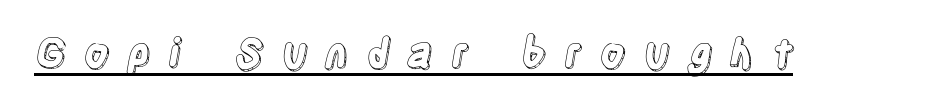
The image shows 40 px condensed type; set unusually wide letter spacing (+0.44 em), underlined; a large x-height.
